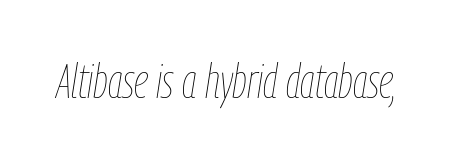
Q: Is the text bold? A: No.
Q: Is the text italic (slanted)? A: Yes, it leans right by about 9 degrees.
Q: Is the text underlined? A: No.
Q: Is the spacing between letters normal or unusually wide? A: Normal.
Q: Width (condensed, normal, or wide)? A: Condensed.
Q: Stroke contrast? A: Low.
Q: x-height? A: Medium.
Q: Monospaced? A: No.
